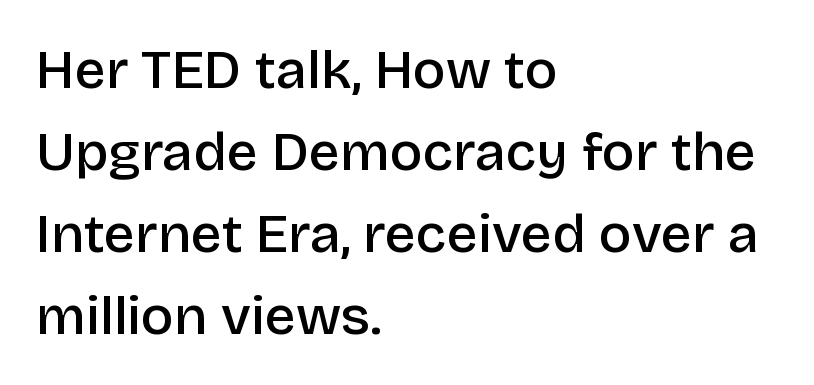
Q: Is the text bold? A: Semi-bold.
Q: Is the text italic (slanted)? A: No, it is upright.
Q: Is the typeface a serif or a sans-serif typeface? A: Sans-serif.
Q: Is the text underlined? A: No.
Q: How is the paragraph aligned? A: Left-aligned.
Q: Is the spacing between letters normal or unusually wide? A: Normal.
Q: Is the spacing between lines tight, normal or loose? A: Normal.
Q: Width (condensed, normal, or wide)? A: Normal.
Q: Stroke contrast? A: Low.
Q: x-height? A: Large.
Q: Monospaced? A: No.
